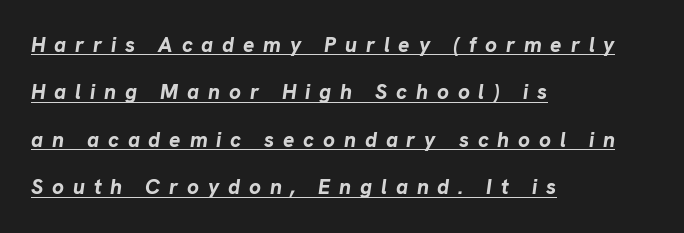
{"italic": "yes", "lean": "right", "slant_degrees": 8, "bold": "yes", "underline": "yes", "align": "left", "line_spacing": "loose", "line_spacing_ratio": 2.26, "letter_spacing": "wide", "letter_spacing_em": 0.42, "glyph_px": 21}
